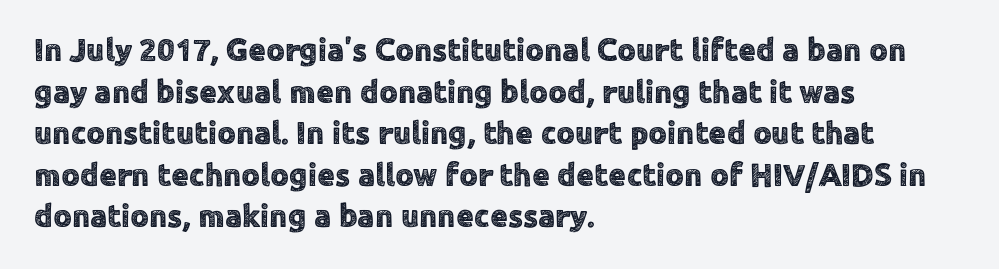
Q: Is the text italic (slanted)? A: No, it is upright.
Q: Is the typeface a serif or a sans-serif typeface? A: Sans-serif.
Q: Is the text underlined? A: No.
Q: How is the paragraph aligned? A: Left-aligned.
Q: Is the spacing between letters normal or unusually wide? A: Normal.
Q: Is the spacing between lines tight, normal or loose? A: Normal.
Q: Width (condensed, normal, or wide)? A: Normal.
Q: x-height? A: Medium.
Q: Monospaced? A: No.
